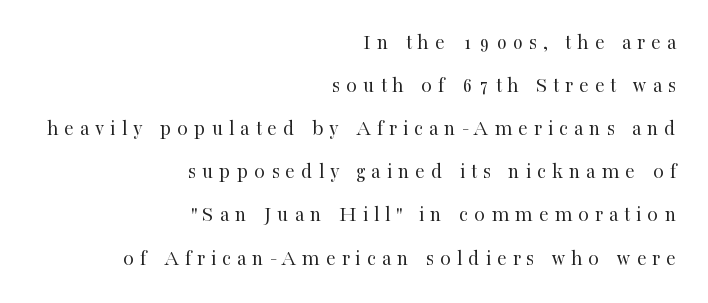
Q: Is the text bold? A: No.
Q: Is the text italic (slanted)? A: No, it is upright.
Q: Is the text underlined? A: No.
Q: How is the paragraph aligned? A: Right-aligned.
Q: Is the spacing between letters normal or unusually wide? A: Unusually wide.
Q: Is the spacing between lines tight, normal or loose? A: Loose.
